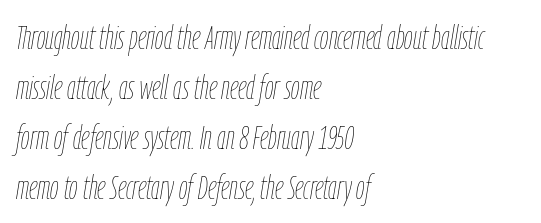
{"italic": "yes", "lean": "right", "slant_degrees": 9, "bold": "no", "weight": "thin", "width": "condensed", "stroke_contrast": "low", "x_height": "medium", "monospaced": "no", "underline": "no", "align": "left", "line_spacing": "normal", "line_spacing_ratio": 1.47, "letter_spacing": "normal", "letter_spacing_em": 0.0, "glyph_px": 34}
